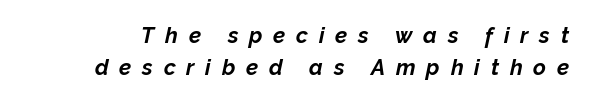
Q: Is the text bold? A: Yes.
Q: Is the text italic (slanted)? A: Yes, it leans right by about 12 degrees.
Q: Is the text underlined? A: No.
Q: Is the spacing between letters normal or unusually wide? A: Unusually wide.
Q: Is the spacing between lines tight, normal or loose? A: Normal.
